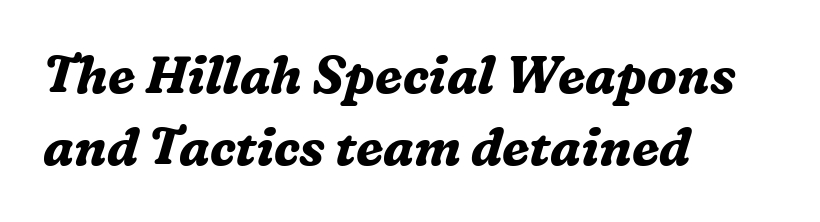
The image shows 51 px bold serif type, italic (leaning right); set left-aligned, normal line spacing (1.42x), normal letter spacing, not underlined; medium stroke contrast and a medium x-height.
